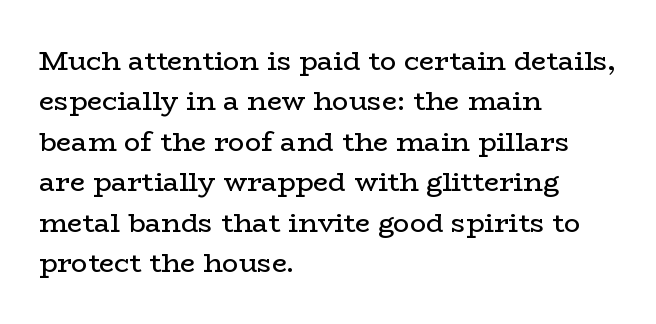
{"italic": "no", "bold": "no", "underline": "no", "align": "left", "line_spacing": "normal", "line_spacing_ratio": 1.5, "letter_spacing": "normal", "letter_spacing_em": 0.0, "glyph_px": 27}
